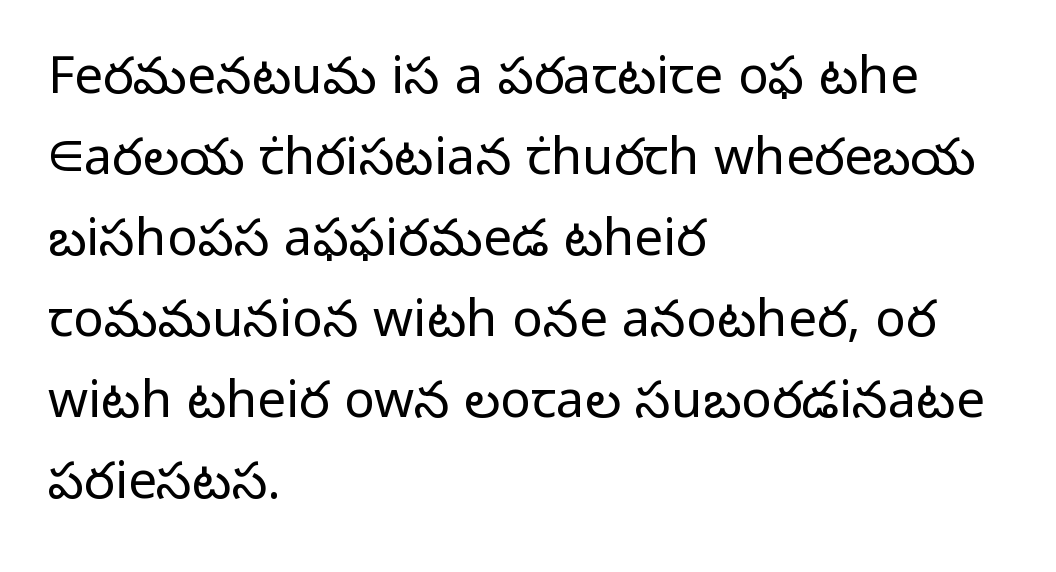
Q: Is the text bold? A: No.
Q: Is the text italic (slanted)? A: No, it is upright.
Q: Is the typeface a serif or a sans-serif typeface? A: Sans-serif.
Q: Is the text underlined? A: No.
Q: How is the paragraph aligned? A: Left-aligned.
Q: Is the spacing between letters normal or unusually wide? A: Normal.
Q: Is the spacing between lines tight, normal or loose? A: Normal.
Q: Width (condensed, normal, or wide)? A: Normal.
Q: Stroke contrast? A: Low.
Q: x-height? A: Medium.
Q: Monospaced? A: No.
